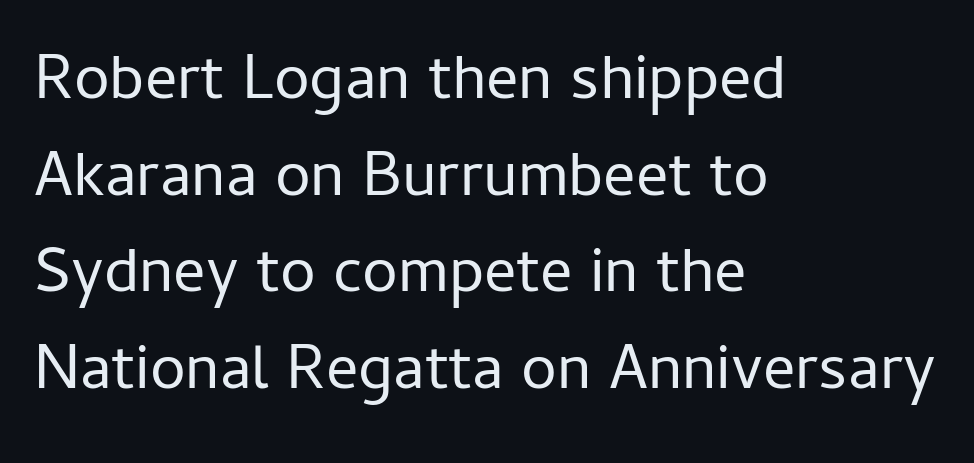
Bare-footed words on every line. Leftover space on each line is placed entirely after the last word. Whoever set this chose a conventional vertical rhythm. Bold? No — there's no thickening of the strokes. Caption: standard tracking, unaltered. Spacing verdict: proportional, widths tailored to each character.
